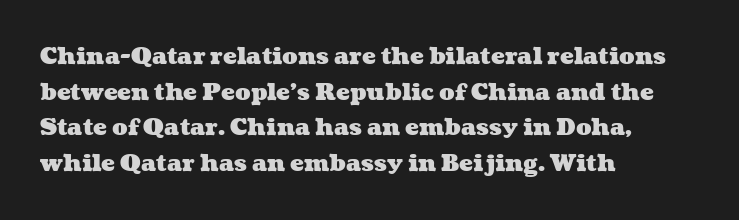
{"bold": "yes", "underline": "no", "align": "left", "line_spacing": "normal", "line_spacing_ratio": 1.55, "letter_spacing": "normal", "letter_spacing_em": 0.0, "glyph_px": 23}
